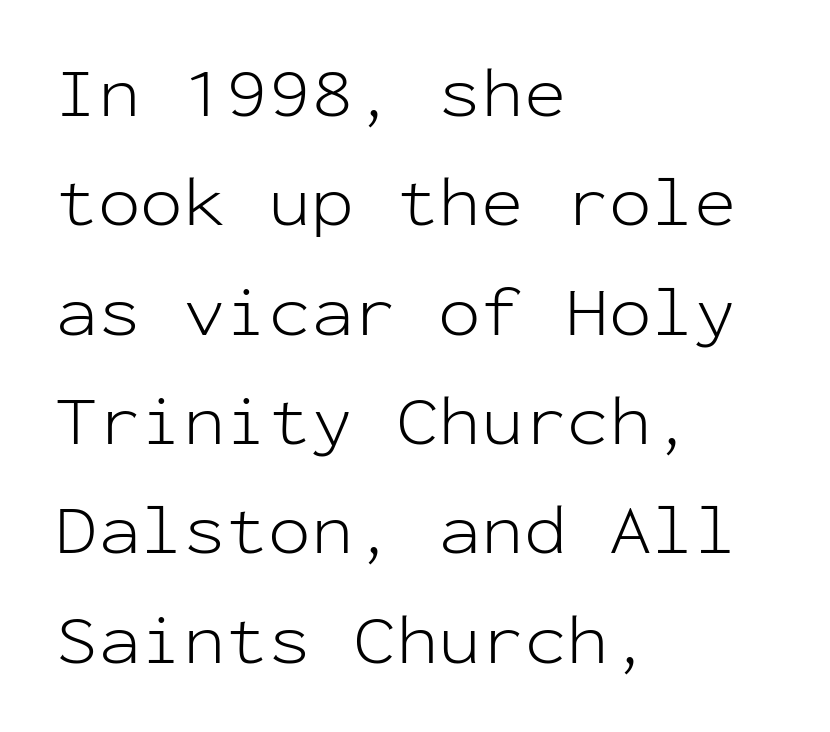
The image shows 71 px light sans-serif type, upright, monospaced; set left-aligned, normal line spacing (1.54x), normal letter spacing, not underlined; low stroke contrast and a medium x-height.
